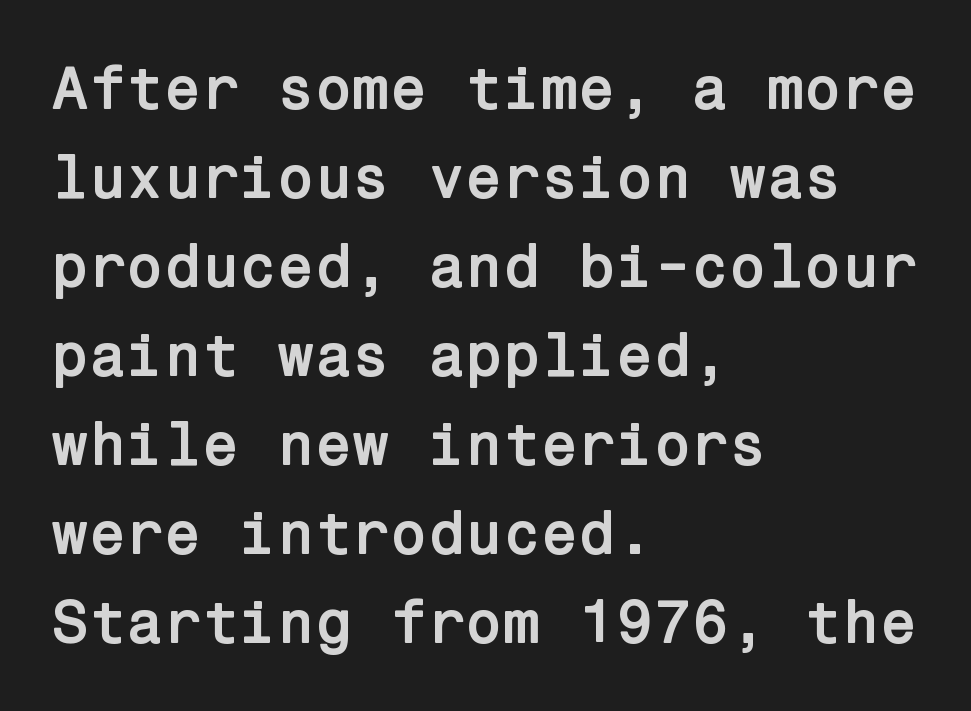
{"serif": "no", "italic": "no", "bold": "yes", "weight": "semibold", "width": "normal", "stroke_contrast": "low", "x_height": "medium", "underline": "no", "align": "left", "line_spacing": "normal", "line_spacing_ratio": 1.46, "letter_spacing": "normal", "letter_spacing_em": 0.0, "glyph_px": 61}
